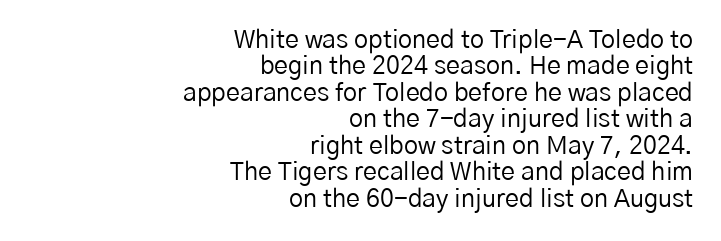
Q: Is the text bold? A: No.
Q: Is the text italic (slanted)? A: No, it is upright.
Q: Is the text underlined? A: No.
Q: How is the paragraph aligned? A: Right-aligned.
Q: Is the spacing between letters normal or unusually wide? A: Normal.
Q: Is the spacing between lines tight, normal or loose? A: Tight.
